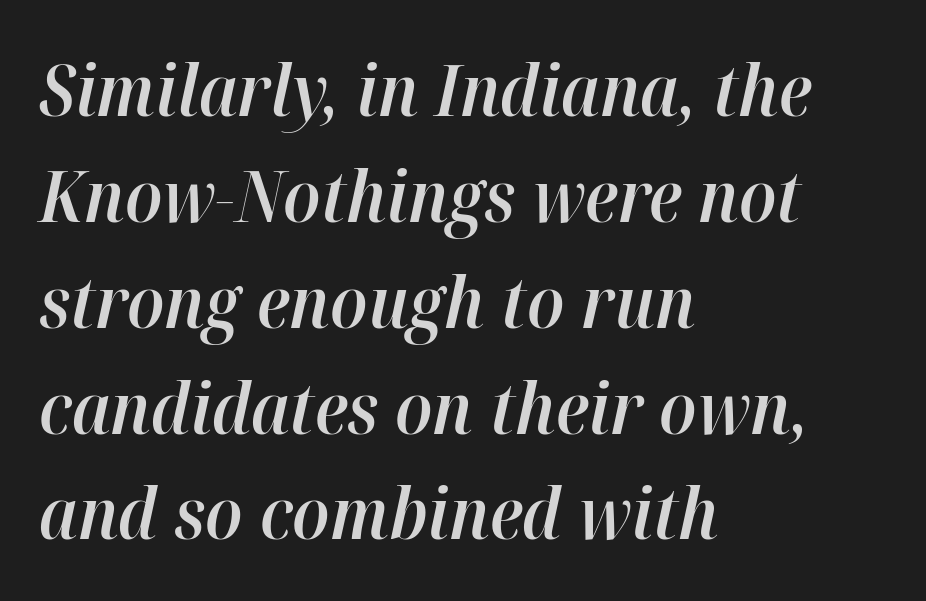
Q: Is the text bold? A: Semi-bold.
Q: Is the text italic (slanted)? A: Yes, it leans right by about 12 degrees.
Q: Is the text underlined? A: No.
Q: How is the paragraph aligned? A: Left-aligned.
Q: Is the spacing between letters normal or unusually wide? A: Normal.
Q: Is the spacing between lines tight, normal or loose? A: Normal.
Q: Width (condensed, normal, or wide)? A: Normal.
Q: Stroke contrast? A: High.
Q: x-height? A: Medium.
Q: Monospaced? A: No.
